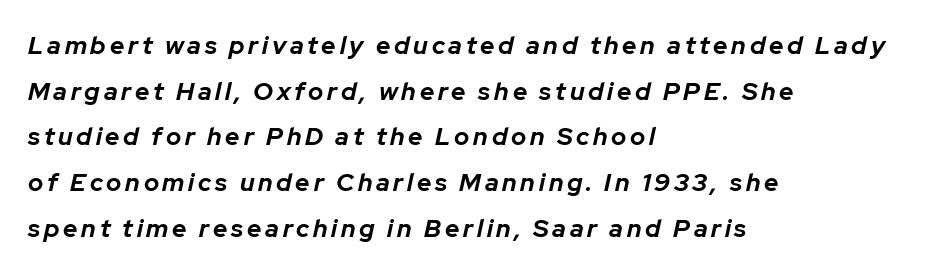
{"italic": "yes", "lean": "right", "slant_degrees": 12, "bold": "yes", "underline": "no", "align": "left", "line_spacing_ratio": 1.83, "glyph_px": 25}
